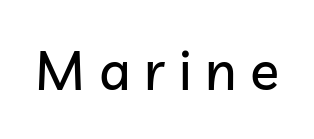
Q: Is the text italic (slanted)? A: No, it is upright.
Q: Is the typeface a serif or a sans-serif typeface? A: Sans-serif.
Q: Is the text underlined? A: No.
Q: Is the spacing between letters normal or unusually wide? A: Unusually wide.
Q: Width (condensed, normal, or wide)? A: Normal.
Q: Stroke contrast? A: Low.
Q: x-height? A: Medium.
Q: Monospaced? A: No.
